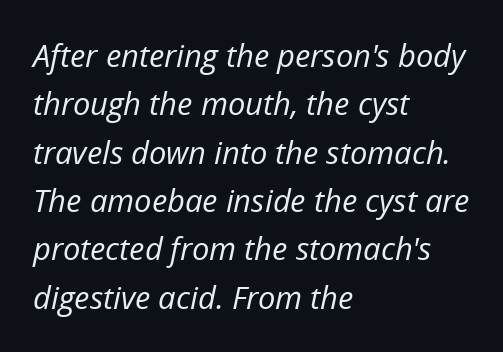
Layout note: lines flush left. The rows are spaced the way most documents space them. Bare-footed words on every line. Here the designer chose a conventional face with non-uniform glyph widths.
